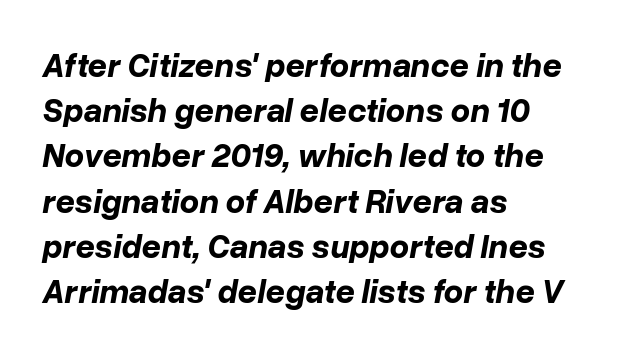
The image shows 34 px bold type, italic (leaning right); set left-aligned, normal line spacing (1.33x), normal letter spacing, not underlined; low stroke contrast and a medium x-height.
